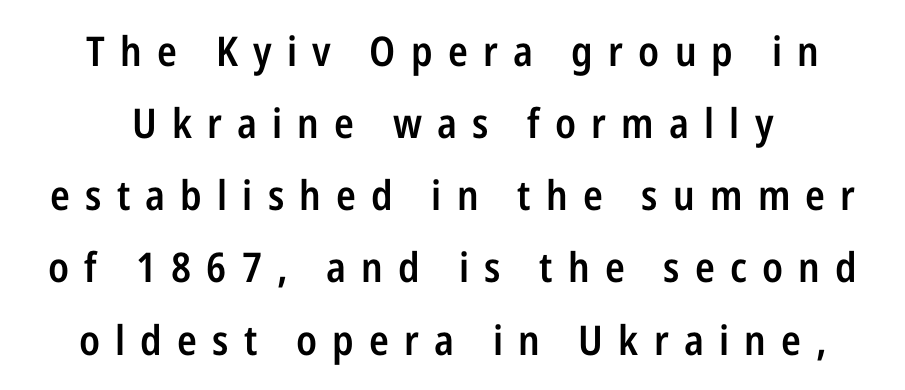
Q: Is the text bold? A: Semi-bold.
Q: Is the text italic (slanted)? A: No, it is upright.
Q: Is the typeface a serif or a sans-serif typeface? A: Sans-serif.
Q: Is the text underlined? A: No.
Q: Is the spacing between letters normal or unusually wide? A: Unusually wide.
Q: Width (condensed, normal, or wide)? A: Condensed.
Q: Stroke contrast? A: Low.
Q: x-height? A: Medium.
Q: Monospaced? A: No.
